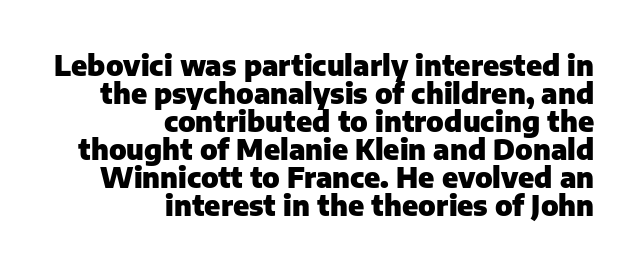
Varying glyph widths throughout — classic text-font behaviour. The setting favours the right margin, as signatures and pull-quotes sometimes do. When letters stand straight like this, we call the style roman or upright. Descender tails drop into unmarked territory. What's the leading like? Squeezed, with rows nearly overlapping. Pretty heavy lettering here — definitely bold.
